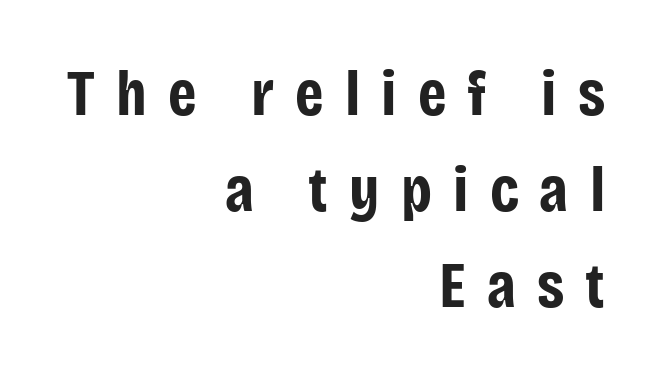
Do the characters align in a grid? No, the font is proportional. Caption: multi-line text, flush right, ragged left. In terms of letterform style, serifs are entirely absent. A bare baseline throughout the passage.
